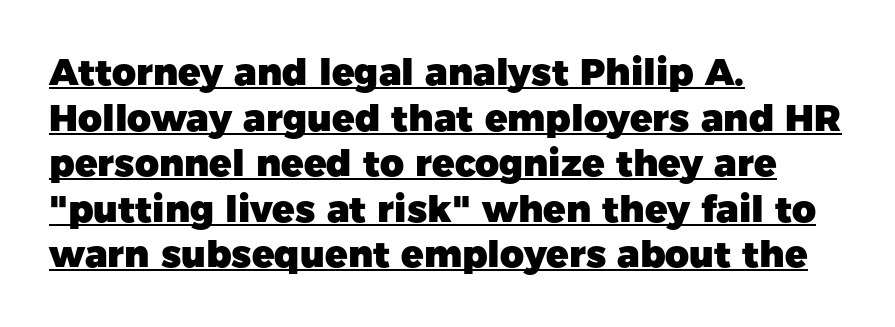
{"serif": "no", "italic": "no", "bold": "yes", "weight": "heavy", "width": "normal", "stroke_contrast": "low", "x_height": "medium", "monospaced": "no", "underline": "yes", "align": "left", "line_spacing_ratio": 1.23, "letter_spacing": "normal", "letter_spacing_em": 0.0, "glyph_px": 37}
